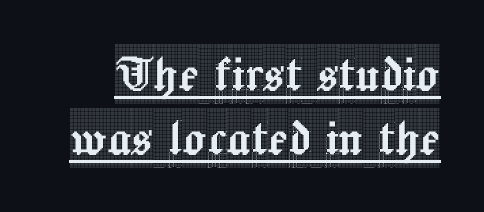
Q: Is the text italic (slanted)? A: No, it is upright.
Q: Is the typeface a serif or a sans-serif typeface? A: Serif.
Q: Is the text underlined? A: Yes.
Q: Is the spacing between letters normal or unusually wide? A: Normal.
Q: Is the spacing between lines tight, normal or loose? A: Tight.
Q: Width (condensed, normal, or wide)? A: Condensed.
Q: x-height? A: Large.
Q: Monospaced? A: No.
